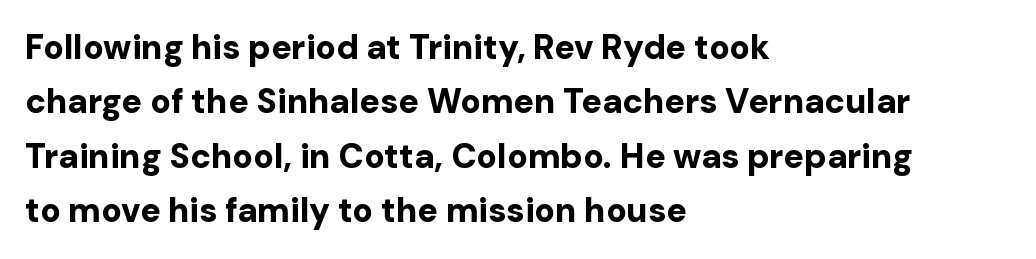
The image shows 34 px bold sans-serif type, upright; set left-aligned, normal line spacing (1.6x), normal letter spacing, not underlined; low stroke contrast and a medium x-height.
